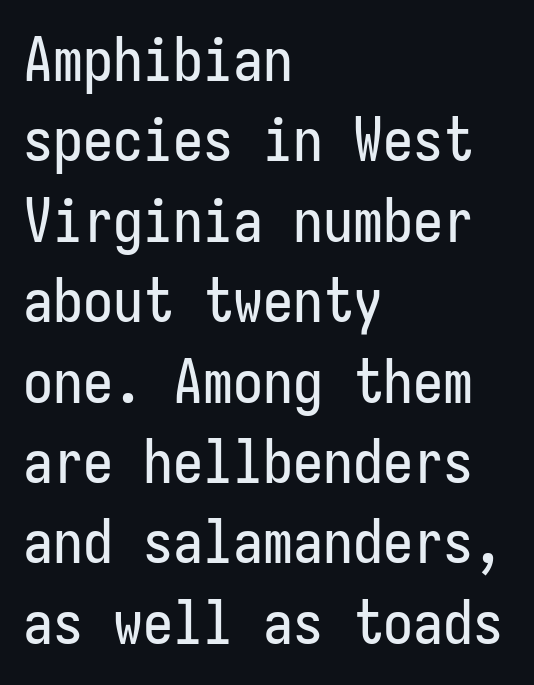
Italic? Not at all — the glyphs are vertical. Letterform terminals end flat and unadorned throughout the passage. The leading is moderate, giving the passage an even texture. Does extra space separate the letters? No, they use regular spacing. The rendering anchors every line to the left-hand side.
